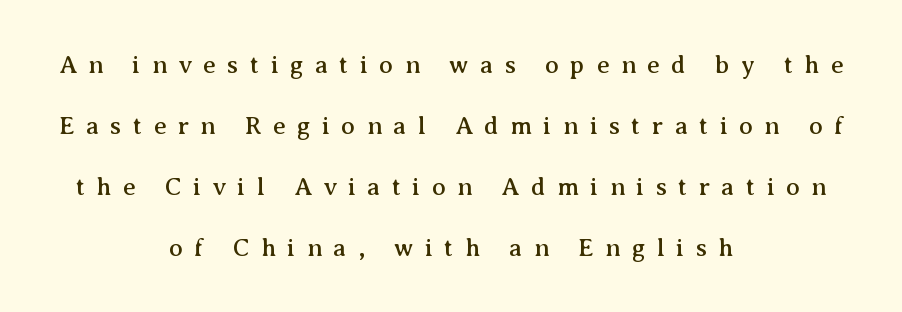
The glyphs are unaccompanied by any horizontal stroke below them. Letter spacing: wide. Tall strokes in this sample are plumb rather than angled. Rows of type keep a wide berth in the vertical direction. Horizontally, the lines are justified to the midpoint only.
